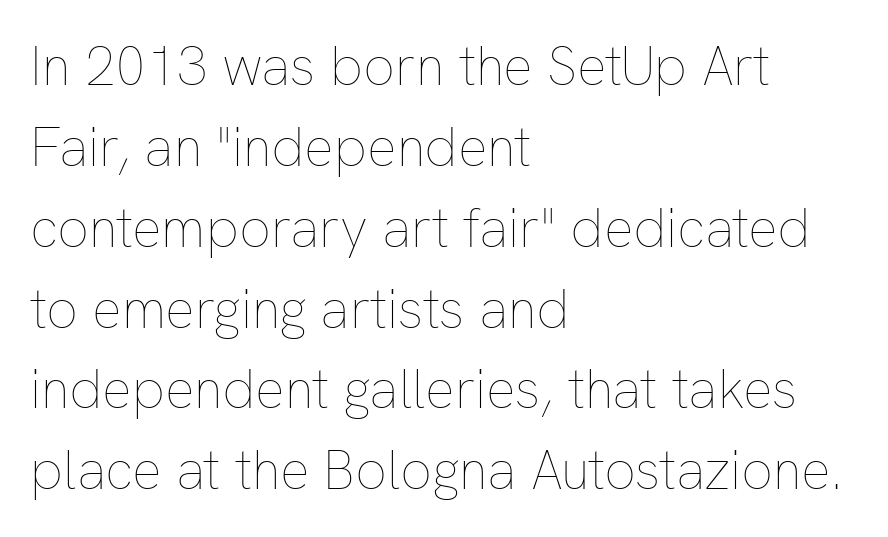
Q: Is the text bold? A: No.
Q: Is the text italic (slanted)? A: No, it is upright.
Q: Is the text underlined? A: No.
Q: How is the paragraph aligned? A: Left-aligned.
Q: Is the spacing between letters normal or unusually wide? A: Normal.
Q: Is the spacing between lines tight, normal or loose? A: Normal.
Q: Width (condensed, normal, or wide)? A: Normal.
Q: Stroke contrast? A: Low.
Q: x-height? A: Medium.
Q: Monospaced? A: No.
